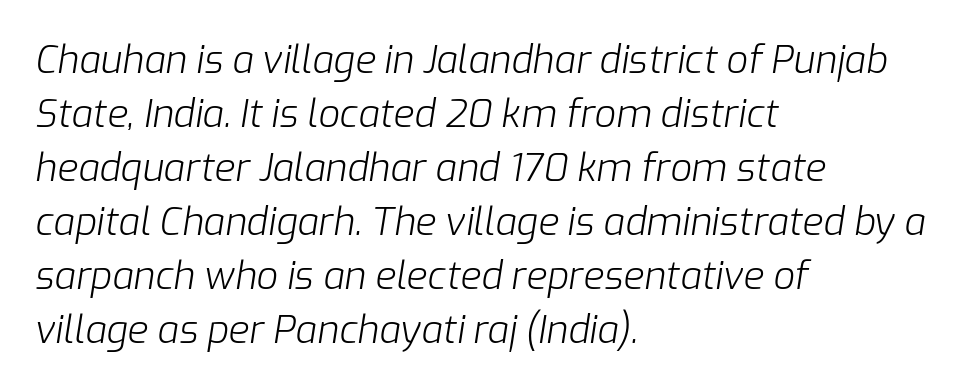
{"italic": "yes", "lean": "right", "slant_degrees": 9, "bold": "no", "weight": "light", "width": "normal", "stroke_contrast": "low", "x_height": "medium", "monospaced": "no", "underline": "no", "align": "left", "line_spacing": "normal", "line_spacing_ratio": 1.42, "letter_spacing": "normal", "letter_spacing_em": 0.0, "glyph_px": 38}
